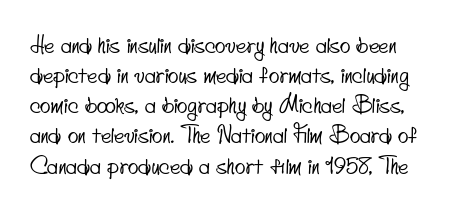
The space between consecutive lines is moderate. Descenders hang freely into open space. Honestly, the letter spacing is just normal — you wouldn't notice it.
